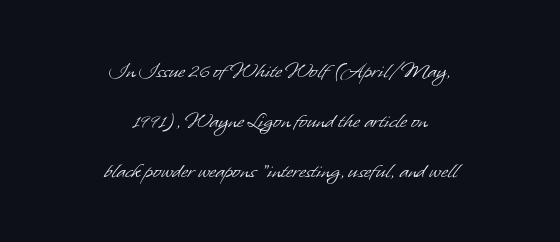
Q: Is the text bold? A: No.
Q: Is the text underlined? A: No.
Q: How is the paragraph aligned? A: Centered.
Q: Is the spacing between letters normal or unusually wide? A: Normal.
Q: Is the spacing between lines tight, normal or loose? A: Loose.
